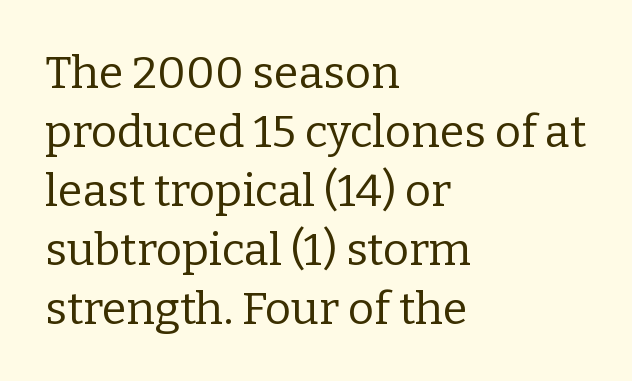
Stem width sits at or under what a default text font uses. Designer's note — italics off, roman on. Look at the tracking — it's just the regular setting, nothing added. The typesetter chose a ragged-right arrangement here. Varying glyph widths throughout — classic text-font behaviour.
